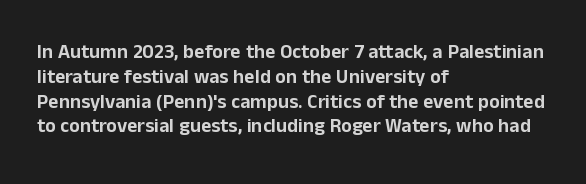
The image shows 20 px text type, upright; set left-aligned, line spacing 1.24x, normal letter spacing, not underlined.
